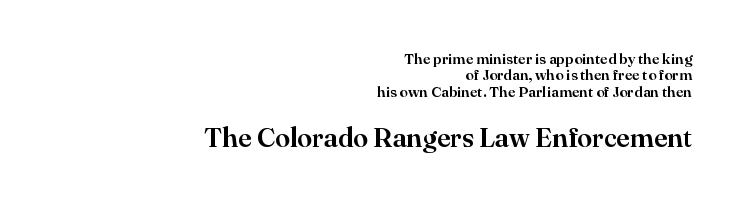
The image shows 27 px text type, upright; set right-aligned, tight line spacing (1.1x), normal letter spacing, not underlined; the second (bottom) block is 1.8x larger.
